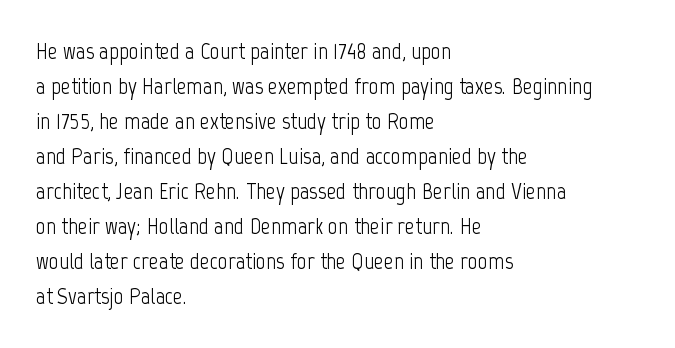
Q: Is the text bold? A: No.
Q: Is the text italic (slanted)? A: No, it is upright.
Q: Is the text underlined? A: No.
Q: How is the paragraph aligned? A: Left-aligned.
Q: Is the spacing between letters normal or unusually wide? A: Normal.
Q: Is the spacing between lines tight, normal or loose? A: Normal.
